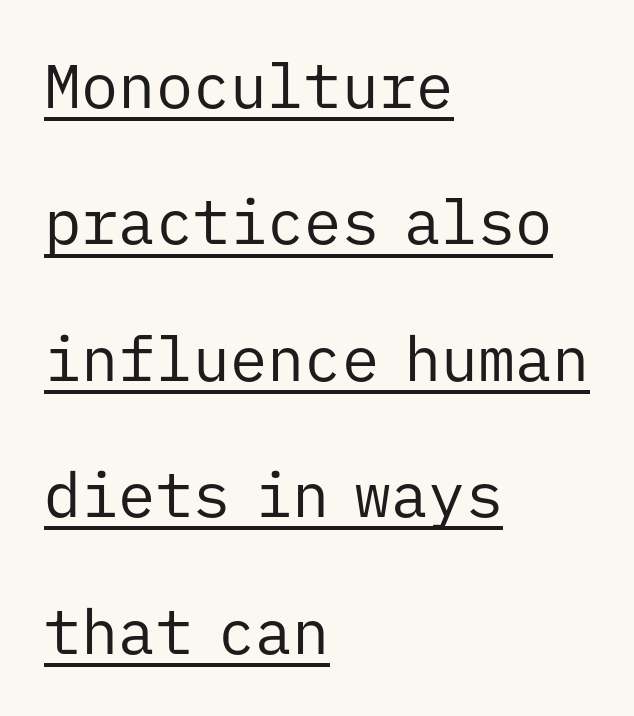
The image shows 62 px regular-weight sans-serif type, upright, monospaced; set left-aligned, loose line spacing (2.2x), normal letter spacing, underlined; low stroke contrast and a medium x-height.
